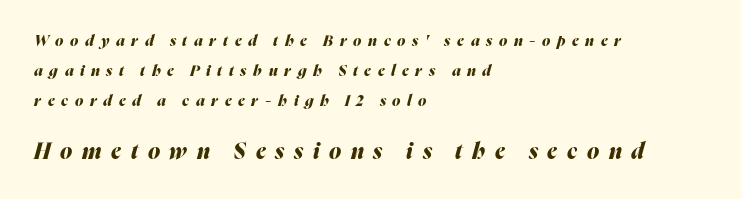
The designer dialed line spacing up above the default. Heavy, bold letterforms. Loose tracking; the words dissolve into strings of separated letters. Plain, unruled lines of type.
